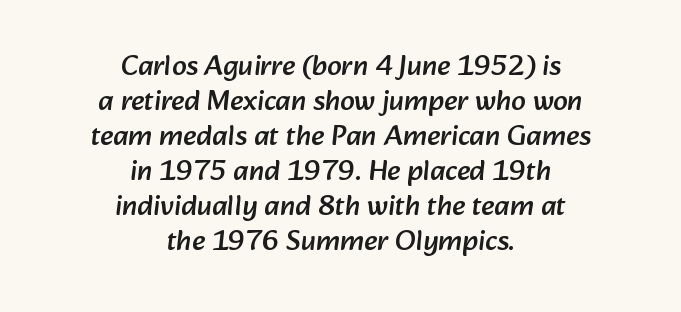
Q: Is the typeface a serif or a sans-serif typeface? A: Sans-serif.
Q: Is the text underlined? A: No.
Q: How is the paragraph aligned? A: Centered.
Q: Is the spacing between letters normal or unusually wide? A: Normal.
Q: Width (condensed, normal, or wide)? A: Normal.
Q: Stroke contrast? A: Low.
Q: x-height? A: Medium.
Q: Monospaced? A: No.
